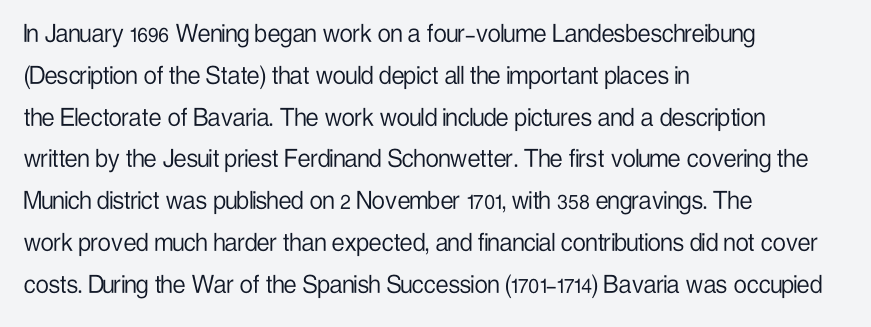
{"serif": "no", "italic": "no", "bold": "no", "weight": "light", "width": "condensed", "stroke_contrast": "low", "x_height": "medium", "monospaced": "no", "underline": "no", "align": "left", "line_spacing": "normal", "line_spacing_ratio": 1.44, "letter_spacing": "normal", "letter_spacing_em": 0.0, "glyph_px": 29}
